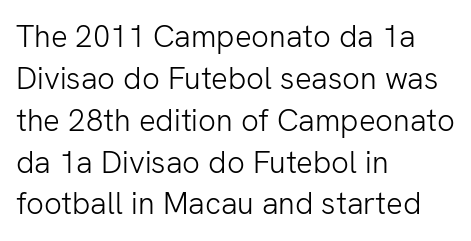
Q: Is the text bold? A: No.
Q: Is the text italic (slanted)? A: No, it is upright.
Q: Is the typeface a serif or a sans-serif typeface? A: Sans-serif.
Q: Is the text underlined? A: No.
Q: How is the paragraph aligned? A: Left-aligned.
Q: Is the spacing between letters normal or unusually wide? A: Normal.
Q: Is the spacing between lines tight, normal or loose? A: Normal.
Q: Width (condensed, normal, or wide)? A: Normal.
Q: Stroke contrast? A: Low.
Q: x-height? A: Medium.
Q: Monospaced? A: No.
